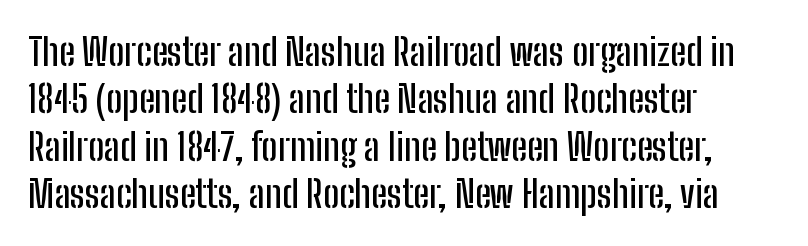
{"serif": "no", "italic": "no", "width": "condensed", "stroke_contrast": "low", "x_height": "medium", "monospaced": "no", "underline": "no", "align": "left", "line_spacing": "normal", "line_spacing_ratio": 1.25, "letter_spacing": "normal", "letter_spacing_em": 0.0, "glyph_px": 38}
